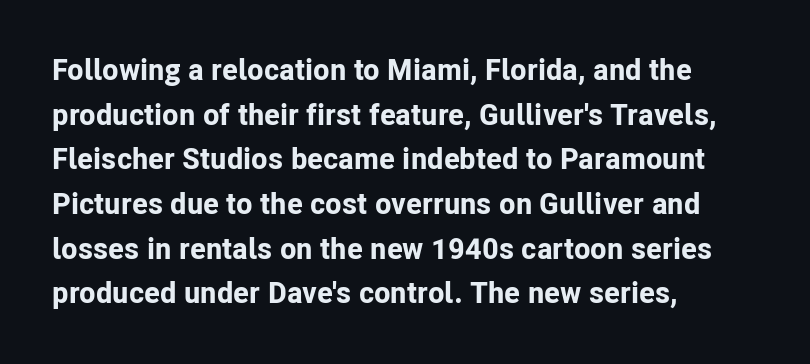
Q: Is the text bold? A: Yes.
Q: Is the text italic (slanted)? A: No, it is upright.
Q: Is the typeface a serif or a sans-serif typeface? A: Sans-serif.
Q: Is the text underlined? A: No.
Q: How is the paragraph aligned? A: Left-aligned.
Q: Is the spacing between letters normal or unusually wide? A: Normal.
Q: Is the spacing between lines tight, normal or loose? A: Normal.
Q: Width (condensed, normal, or wide)? A: Normal.
Q: Stroke contrast? A: Low.
Q: x-height? A: Medium.
Q: Monospaced? A: No.
